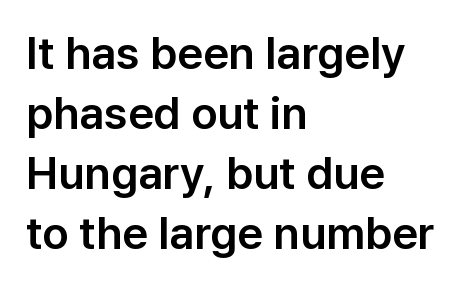
The image shows 45 px sans-serif type, upright; set left-aligned, normal line spacing (1.33x), normal letter spacing, not underlined; low stroke contrast and a medium x-height.
